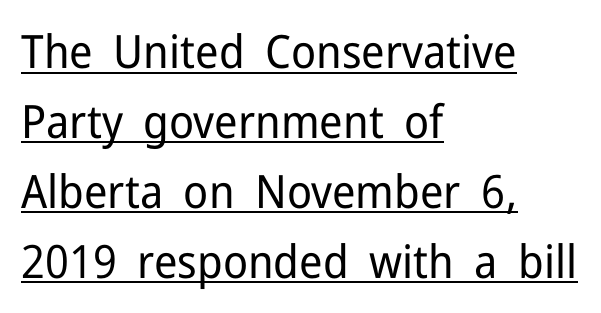
The image shows 46 px regular-weight sans-serif type, upright; set left-aligned, normal line spacing (1.52x), normal letter spacing, underlined; low stroke contrast and a medium x-height.
